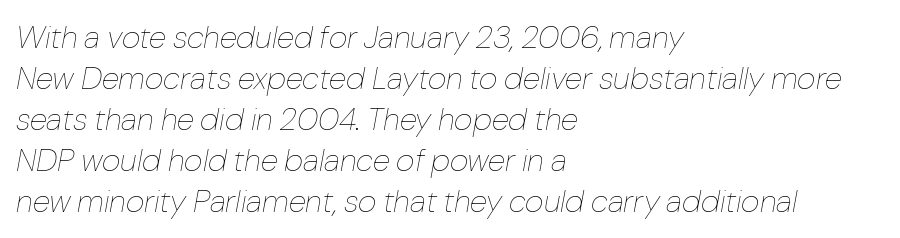
How would I describe the line gaps? Plain and ordinary. Tracking value appears to be zero — textbook default spacing. The typesetting does not lean heavy: it is not bold. Tall strokes in this sample are angled rather than plumb.
